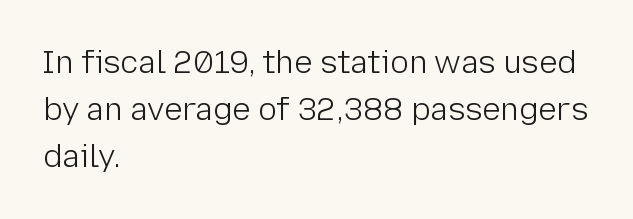
Q: Is the text bold? A: No.
Q: Is the text italic (slanted)? A: No, it is upright.
Q: Is the typeface a serif or a sans-serif typeface? A: Sans-serif.
Q: Is the text underlined? A: No.
Q: How is the paragraph aligned? A: Left-aligned.
Q: Is the spacing between letters normal or unusually wide? A: Normal.
Q: Is the spacing between lines tight, normal or loose? A: Normal.
Q: Width (condensed, normal, or wide)? A: Normal.
Q: Stroke contrast? A: Low.
Q: x-height? A: Medium.
Q: Monospaced? A: No.
